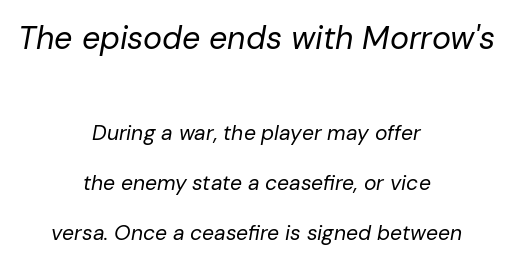
Q: Is the text bold? A: No.
Q: Is the text italic (slanted)? A: Yes, it leans right by about 10 degrees.
Q: Is the text underlined? A: No.
Q: How is the paragraph aligned? A: Centered.
Q: Is the spacing between letters normal or unusually wide? A: Normal.
Q: Is the spacing between lines tight, normal or loose? A: Loose.
Q: Which block of text is set in a larger size, the first (top) or the second (bottom)? A: The first (top) one.
Q: Width (condensed, normal, or wide)? A: Normal.
Q: Stroke contrast? A: Low.
Q: x-height? A: Medium.
Q: Monospaced? A: No.
